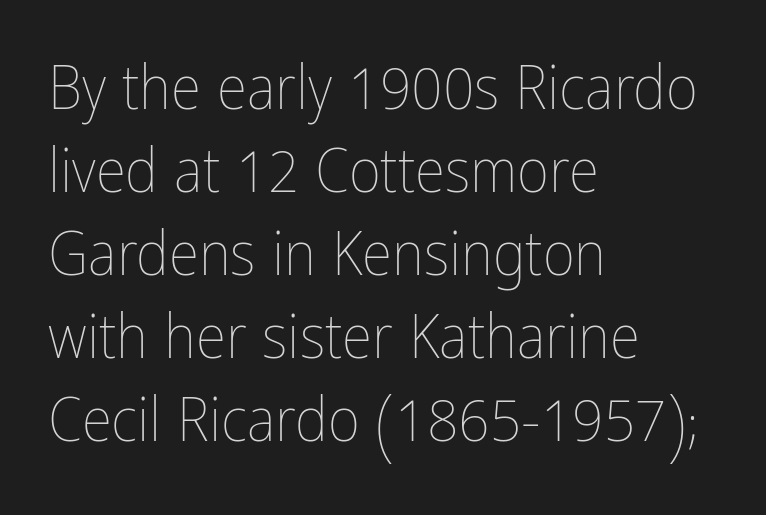
{"italic": "no", "bold": "no", "weight": "thin", "width": "condensed", "stroke_contrast": "low", "x_height": "medium", "monospaced": "no", "underline": "no", "align": "left", "line_spacing": "normal", "line_spacing_ratio": 1.34, "letter_spacing": "normal", "letter_spacing_em": 0.0, "glyph_px": 62}
